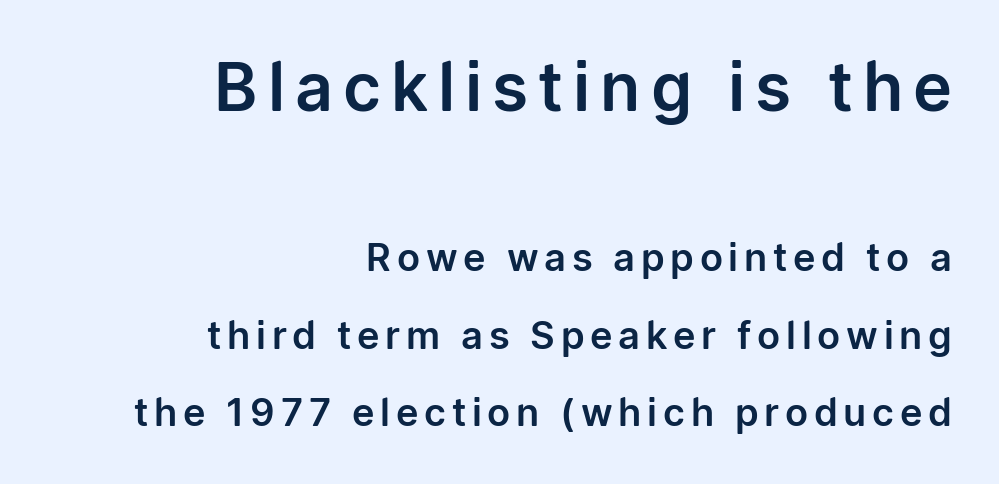
The image shows 66 px sans-serif type, upright; set right-aligned, loose line spacing (2.04x), not underlined; the first (top) block is 1.74x larger; low stroke contrast and a medium x-height.
